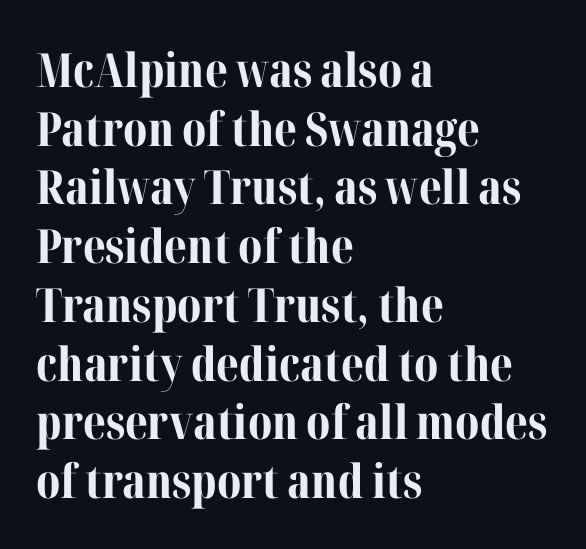
{"serif": "yes", "italic": "no", "bold": "yes", "weight": "bold", "width": "normal", "stroke_contrast": "medium", "x_height": "medium", "monospaced": "no", "underline": "no", "align": "left", "line_spacing": "normal", "line_spacing_ratio": 1.25, "letter_spacing": "normal", "letter_spacing_em": 0.0, "glyph_px": 47}
